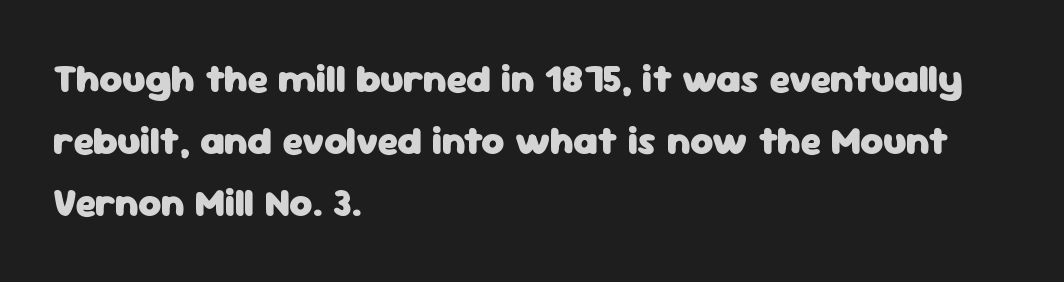
The image shows 39 px heavy sans-serif type, upright; set left-aligned, normal line spacing (1.59x), normal letter spacing, not underlined; low stroke contrast and a medium x-height.
